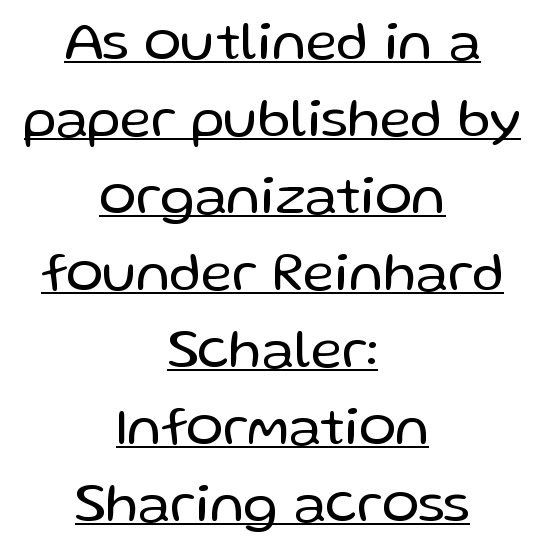
The image shows 55 px regular-weight sans-serif type, upright; set centered, normal line spacing (1.4x), normal letter spacing, underlined; low stroke contrast and a medium x-height.
